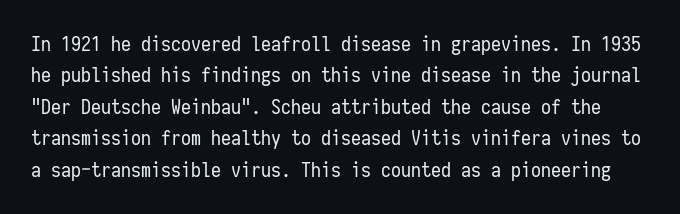
Is there any slant? The stems are plumb. Honestly, the letter spacing is just normal — you wouldn't notice it. The characters are drawn with everyday or finer stroke widths. Regarding leading, the lines here are spaced in the standard way. Underline: absent.
